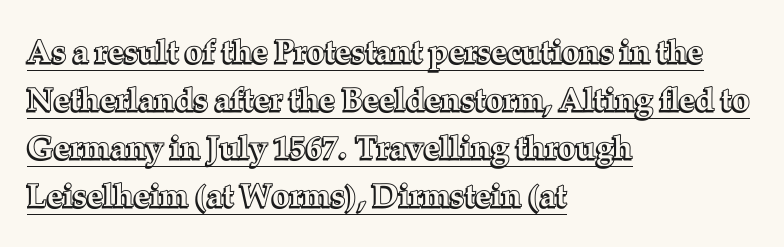
Q: Is the text italic (slanted)? A: No, it is upright.
Q: Is the text underlined? A: Yes.
Q: How is the paragraph aligned? A: Left-aligned.
Q: Is the spacing between letters normal or unusually wide? A: Normal.
Q: Is the spacing between lines tight, normal or loose? A: Normal.
Q: Width (condensed, normal, or wide)? A: Normal.
Q: x-height? A: Medium.
Q: Monospaced? A: No.
